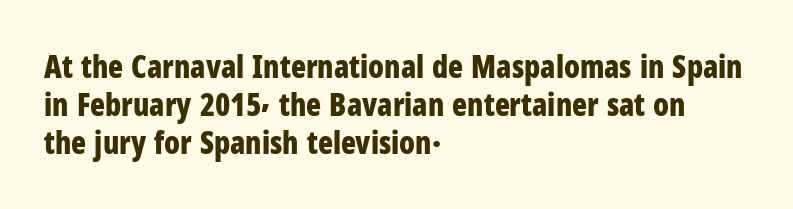
{"serif": "no", "italic": "no", "bold": "yes", "weight": "bold", "width": "condensed", "stroke_contrast": "low", "x_height": "medium", "monospaced": "no", "underline": "no", "align": "left", "line_spacing_ratio": 1.23, "letter_spacing": "normal", "letter_spacing_em": 0.0, "glyph_px": 31}
